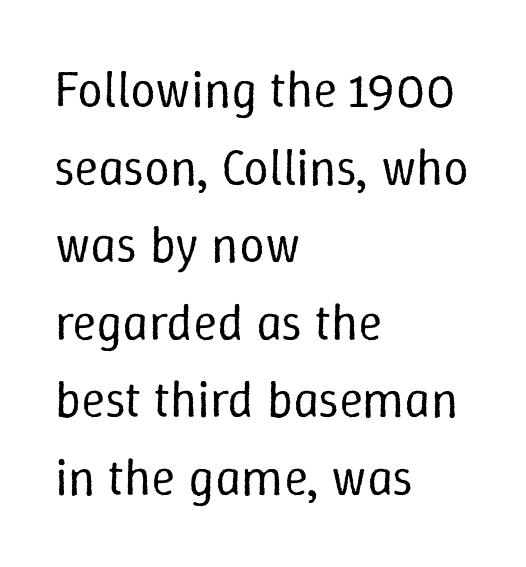
Is the letter spacing exaggerated? No — it looks like the ordinary default. The lettering holds an erect, upright posture throughout. This sample is left-justified, so line endings fall wherever the words run out. A bare baseline throughout the passage. This sample has the flowing, uneven cadence of proportional lettering. These lines sit exactly where default settings would place them.
